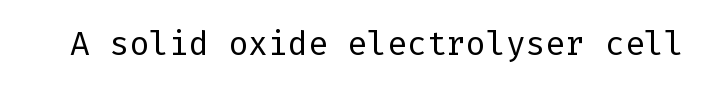
Q: Is the text bold? A: No.
Q: Is the text italic (slanted)? A: No, it is upright.
Q: Is the typeface a serif or a sans-serif typeface? A: Sans-serif.
Q: Is the text underlined? A: No.
Q: Is the spacing between letters normal or unusually wide? A: Normal.
Q: Width (condensed, normal, or wide)? A: Normal.
Q: Stroke contrast? A: Low.
Q: x-height? A: Medium.
